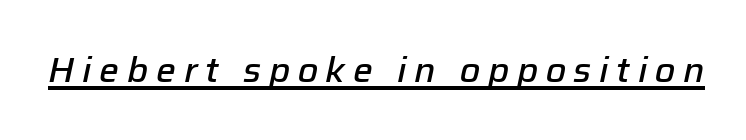
The image shows 35 px semibold type, italic (leaning right); set unusually wide letter spacing (+0.22 em), underlined; low stroke contrast and a medium x-height.
